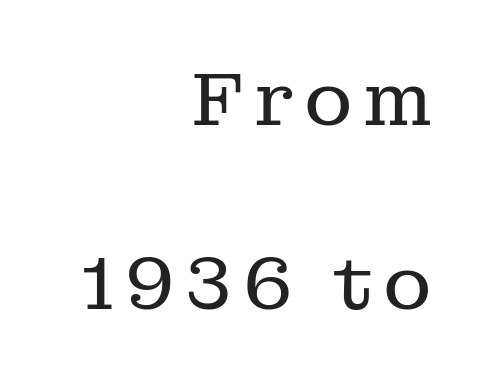
The image shows 75 px regular-weight serif type, upright; set right-aligned, loose line spacing (2.46x), not underlined; low stroke contrast and a medium x-height.
